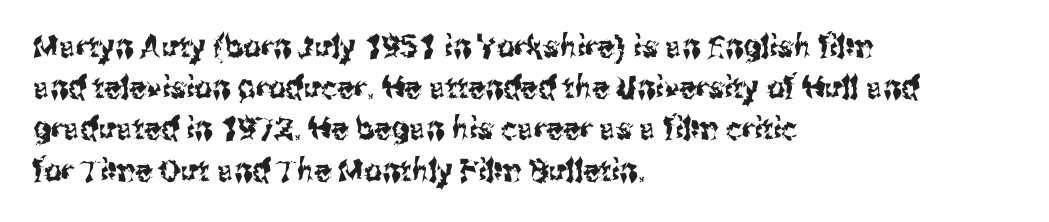
Q: Is the text italic (slanted)? A: No, it is upright.
Q: Is the typeface a serif or a sans-serif typeface? A: Sans-serif.
Q: Is the text underlined? A: No.
Q: How is the paragraph aligned? A: Left-aligned.
Q: Is the spacing between letters normal or unusually wide? A: Normal.
Q: Is the spacing between lines tight, normal or loose? A: Normal.
Q: Width (condensed, normal, or wide)? A: Condensed.
Q: Stroke contrast? A: Medium.
Q: x-height? A: Medium.
Q: Monospaced? A: No.
